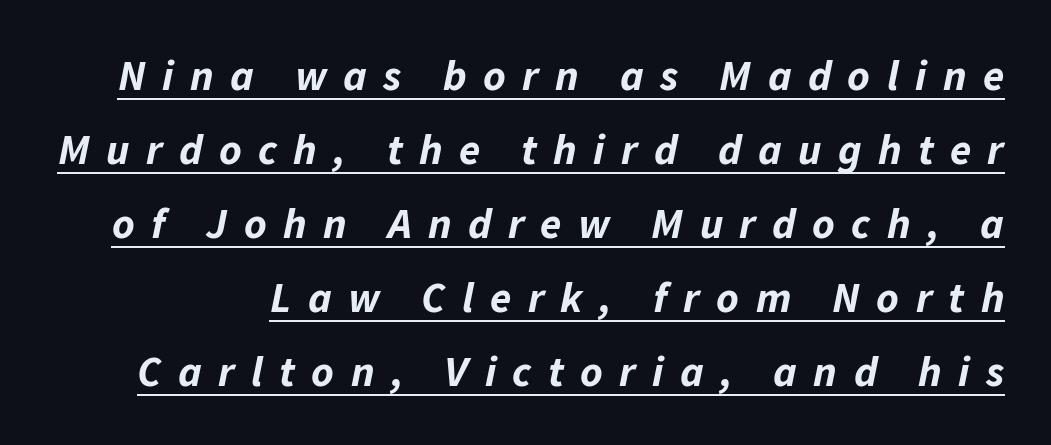
The image shows 43 px bold type, italic (leaning right); set line spacing 1.72x, unusually wide letter spacing (+0.38 em), underlined; low stroke contrast and a medium x-height.
